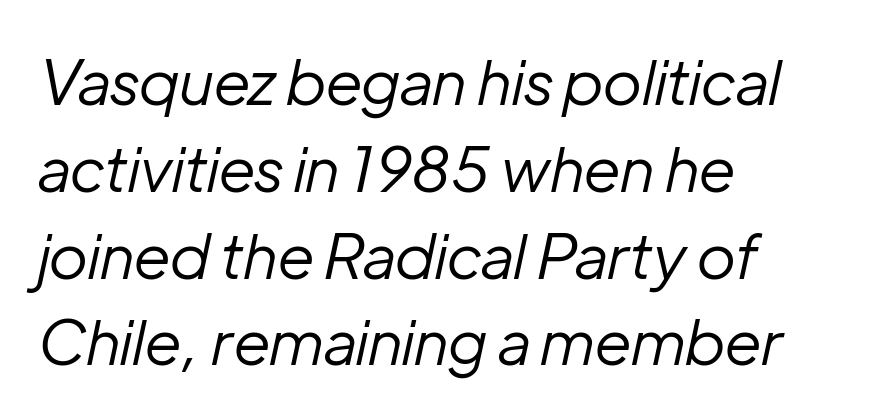
The image shows 62 px regular-weight type, italic (leaning right); set left-aligned, normal line spacing (1.4x), normal letter spacing, not underlined; low stroke contrast and a medium x-height.
